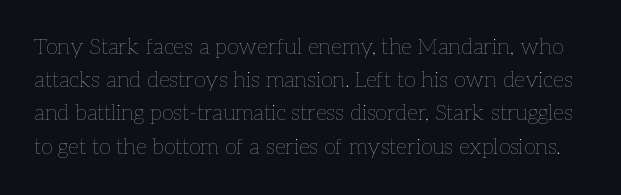
The image shows 22 px text type, upright; set normal line spacing (1.51x), normal letter spacing, not underlined.
